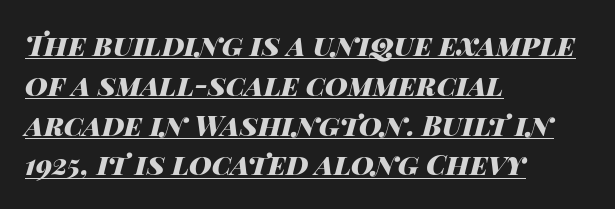
The lines are quadded left. These lines carry a lot of weight — the face is fully bold. Notice how the stems are inclined rather than vertical — that's the hallmark of italics. Caption: standard tracking, unaltered. If you measured baseline to baseline, you'd find a middling distance.
